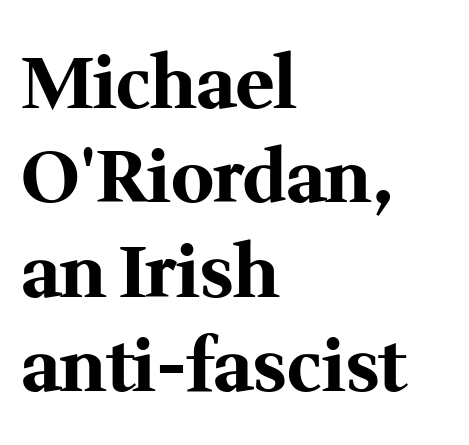
The image shows 72 px bold serif type, upright; set left-aligned, normal line spacing (1.31x), normal letter spacing, not underlined; medium stroke contrast and a medium x-height.
